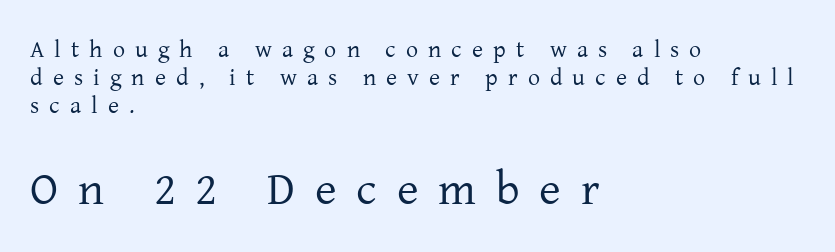
The image shows 47 px regular-weight serif type, upright; set left-aligned, line spacing 1.17x, unusually wide letter spacing (+0.42 em), not underlined; the second (bottom) block is 1.96x larger; low stroke contrast and a medium x-height.
